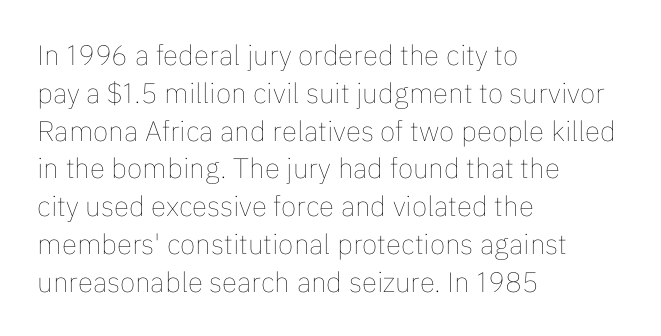
Q: Is the text bold? A: No.
Q: Is the text italic (slanted)? A: No, it is upright.
Q: Is the text underlined? A: No.
Q: How is the paragraph aligned? A: Left-aligned.
Q: Is the spacing between letters normal or unusually wide? A: Normal.
Q: Is the spacing between lines tight, normal or loose? A: Normal.
Q: Width (condensed, normal, or wide)? A: Normal.
Q: Stroke contrast? A: Low.
Q: x-height? A: Medium.
Q: Monospaced? A: No.
